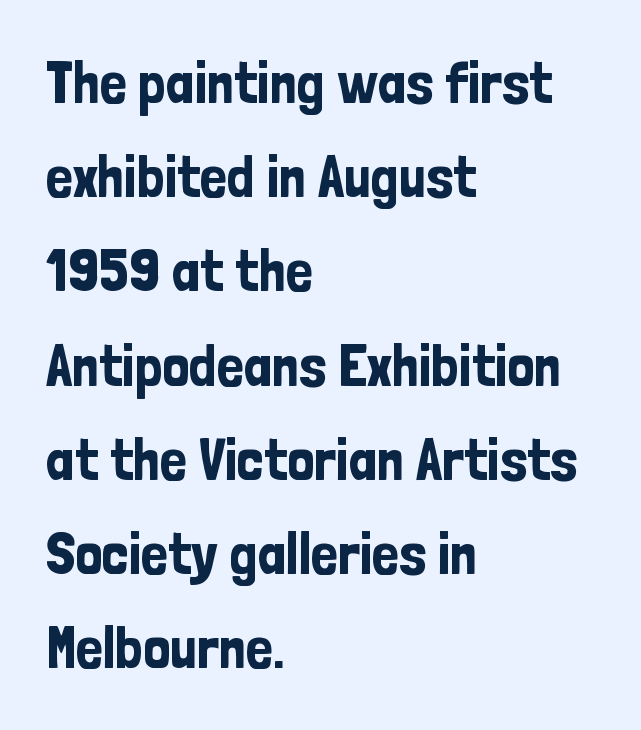
Q: Is the text italic (slanted)? A: No, it is upright.
Q: Is the typeface a serif or a sans-serif typeface? A: Sans-serif.
Q: Is the text underlined? A: No.
Q: How is the paragraph aligned? A: Left-aligned.
Q: Is the spacing between letters normal or unusually wide? A: Normal.
Q: Is the spacing between lines tight, normal or loose? A: Normal.
Q: Width (condensed, normal, or wide)? A: Condensed.
Q: Stroke contrast? A: Low.
Q: x-height? A: Medium.
Q: Monospaced? A: No.
